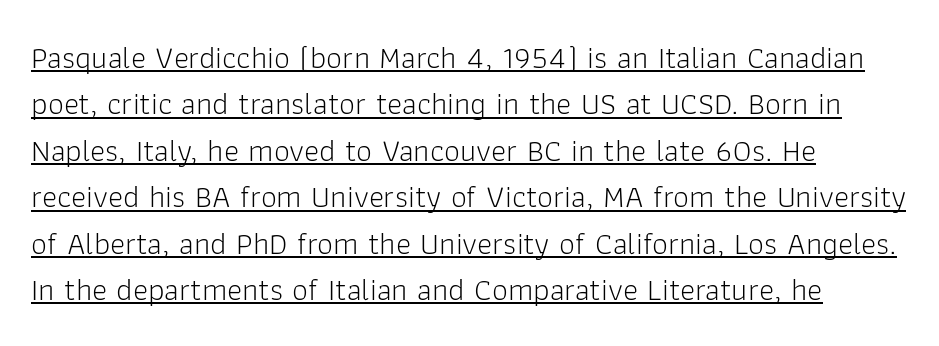
{"serif": "no", "italic": "no", "bold": "no", "weight": "light", "width": "normal", "stroke_contrast": "low", "x_height": "medium", "monospaced": "no", "underline": "yes", "align": "left", "line_spacing": "normal", "line_spacing_ratio": 1.45, "letter_spacing": "normal", "letter_spacing_em": 0.0, "glyph_px": 32}
